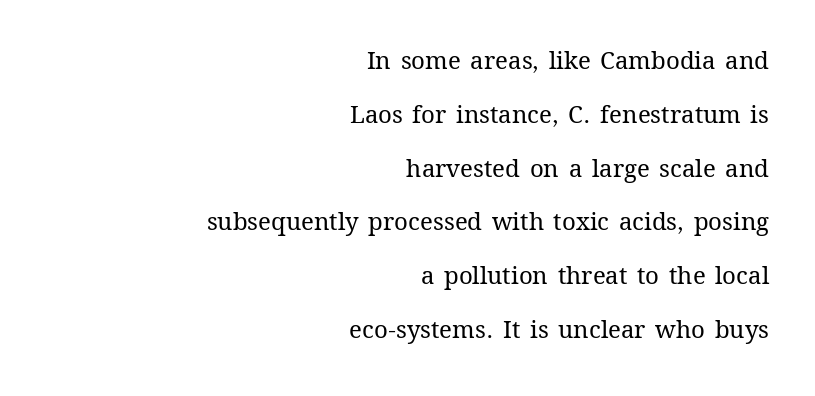
Q: Is the text bold? A: No.
Q: Is the text italic (slanted)? A: No, it is upright.
Q: Is the text underlined? A: No.
Q: How is the paragraph aligned? A: Right-aligned.
Q: Is the spacing between letters normal or unusually wide? A: Normal.
Q: Is the spacing between lines tight, normal or loose? A: Loose.
